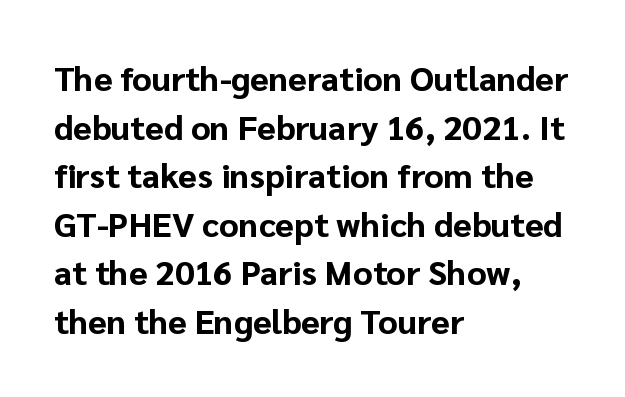
A typesetter would call this proportional, since set widths differ per character. In terms of letterspacing, this is plain default setting. What's the leading like? Ordinary, nothing unusual. Compared with a centered layout, this one pins lines to the left instead. The words here are not underlined. In terms of weight, the rendering is a true, heavy bold.
